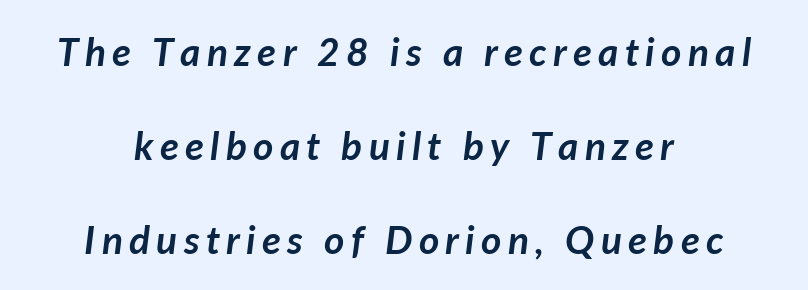
Q: Is the text bold? A: Yes.
Q: Is the text italic (slanted)? A: Yes, it leans right by about 7 degrees.
Q: Is the text underlined? A: No.
Q: How is the paragraph aligned? A: Centered.
Q: Is the spacing between lines tight, normal or loose? A: Loose.
Q: Width (condensed, normal, or wide)? A: Normal.
Q: Stroke contrast? A: Low.
Q: x-height? A: Medium.
Q: Monospaced? A: No.
